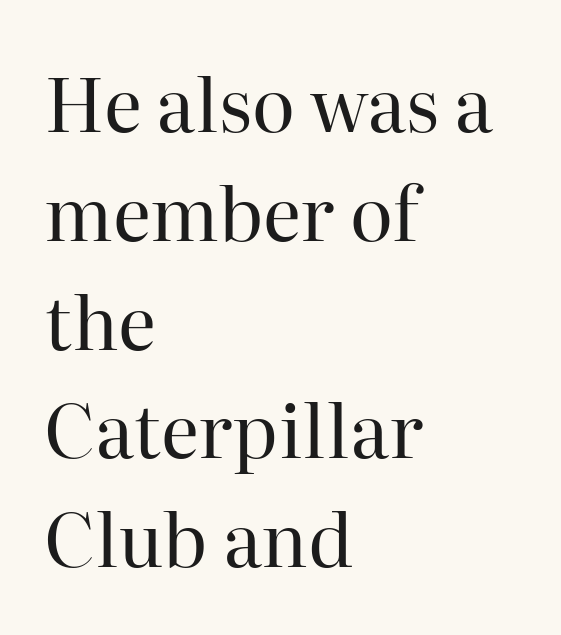
The image shows 74 px regular-weight serif type, upright; set left-aligned, normal line spacing (1.47x), normal letter spacing, not underlined; high stroke contrast and a medium x-height.
